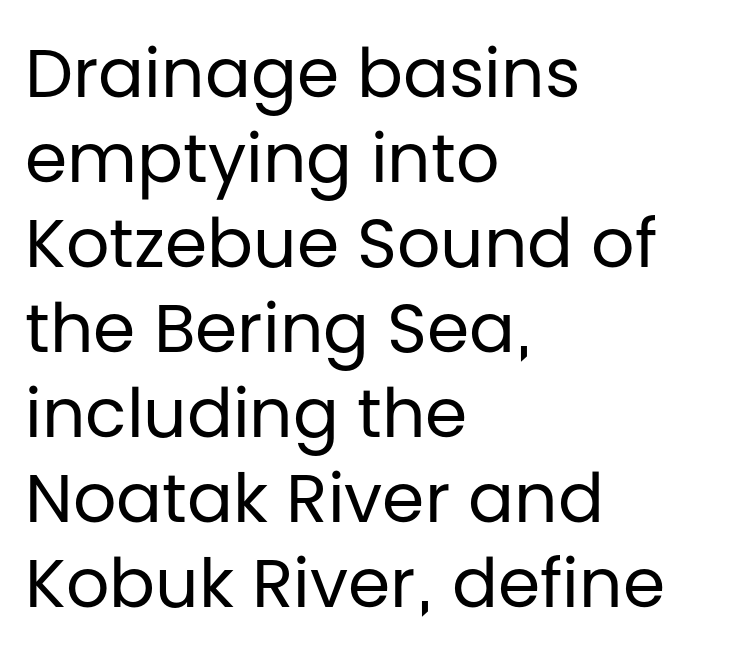
These lines are rendered in a variable-pitch font. A student would call this left alignment; a typographer would say flush left, rag right. The vertical gap from one line to the next is medium. Weight: regular or lighter. Is this a sans? Yes — the strokes have no serifs. A typesetter would mark this as roman, not italic.
